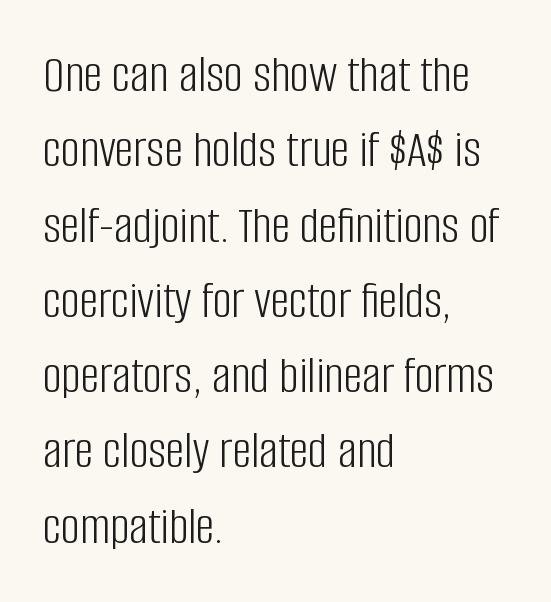
Q: Is the text bold? A: No.
Q: Is the text italic (slanted)? A: No, it is upright.
Q: Is the typeface a serif or a sans-serif typeface? A: Sans-serif.
Q: Is the text underlined? A: No.
Q: How is the paragraph aligned? A: Left-aligned.
Q: Is the spacing between letters normal or unusually wide? A: Normal.
Q: Is the spacing between lines tight, normal or loose? A: Normal.
Q: Width (condensed, normal, or wide)? A: Condensed.
Q: Stroke contrast? A: Low.
Q: x-height? A: Large.
Q: Monospaced? A: No.
